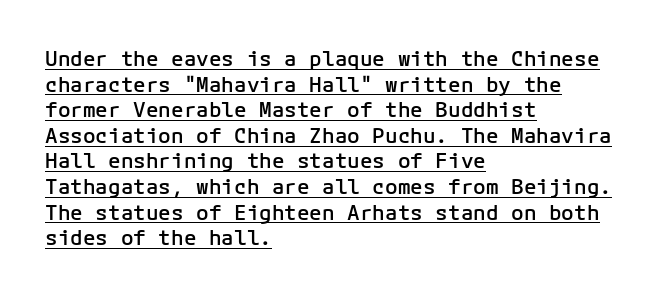
{"italic": "no", "bold": "semi", "underline": "yes", "align": "left", "line_spacing_ratio": 1.22, "letter_spacing": "normal", "letter_spacing_em": 0.0, "glyph_px": 21}
